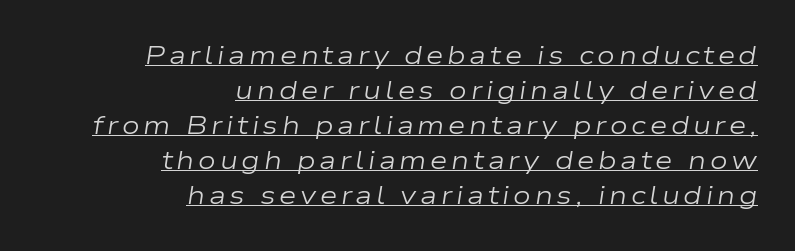
Honestly, the underline is the first thing you notice here. Right-aligned paragraph, ragged on the left. Leading: standard. Stroke mass is kept to a normal reading level or below.
